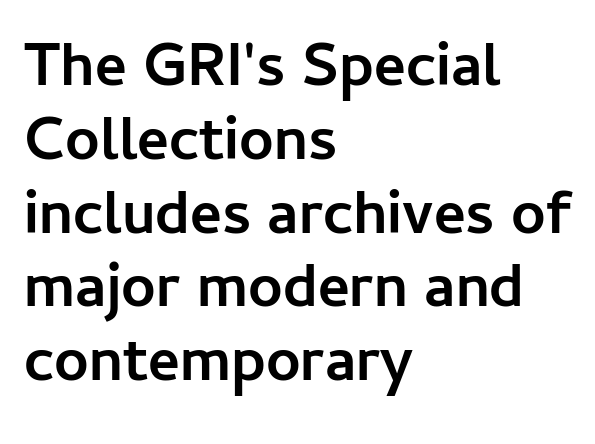
Q: Is the text bold? A: Yes.
Q: Is the text italic (slanted)? A: No, it is upright.
Q: Is the typeface a serif or a sans-serif typeface? A: Sans-serif.
Q: Is the text underlined? A: No.
Q: How is the paragraph aligned? A: Left-aligned.
Q: Is the spacing between letters normal or unusually wide? A: Normal.
Q: Width (condensed, normal, or wide)? A: Normal.
Q: Stroke contrast? A: Low.
Q: x-height? A: Medium.
Q: Monospaced? A: No.
